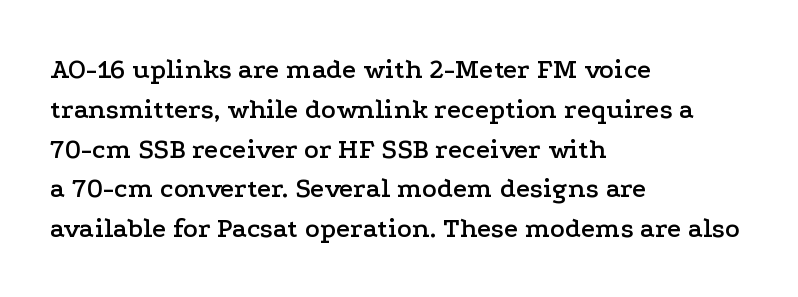
Q: Is the text italic (slanted)? A: No, it is upright.
Q: Is the typeface a serif or a sans-serif typeface? A: Serif.
Q: Is the text underlined? A: No.
Q: How is the paragraph aligned? A: Left-aligned.
Q: Is the spacing between letters normal or unusually wide? A: Normal.
Q: Is the spacing between lines tight, normal or loose? A: Normal.
Q: Width (condensed, normal, or wide)? A: Wide.
Q: Stroke contrast? A: Low.
Q: x-height? A: Medium.
Q: Monospaced? A: No.
